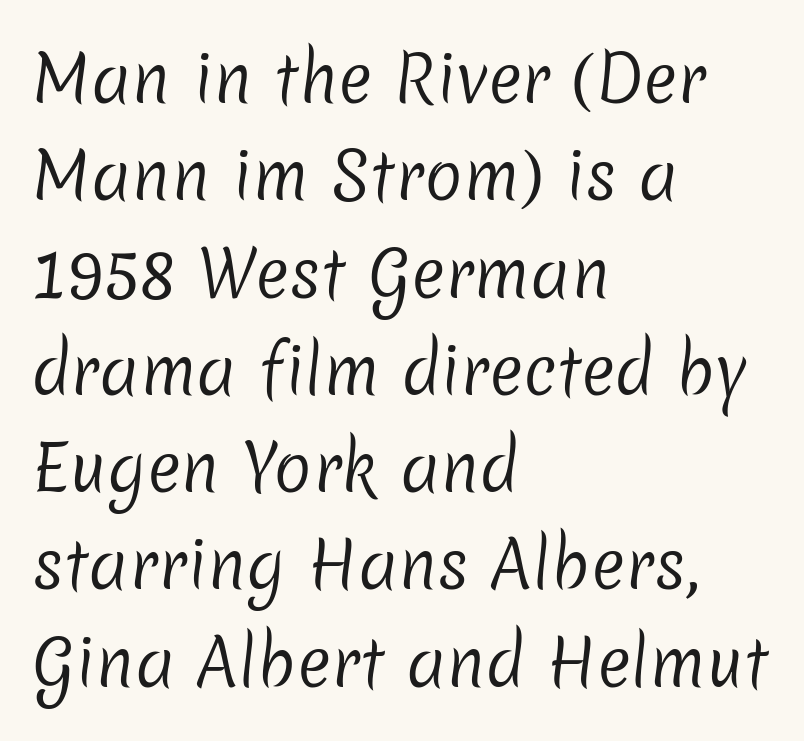
{"serif": "no", "bold": "no", "weight": "regular", "width": "normal", "stroke_contrast": "low", "x_height": "medium", "monospaced": "no", "underline": "no", "align": "left", "line_spacing": "normal", "line_spacing_ratio": 1.52, "letter_spacing": "normal", "letter_spacing_em": 0.0, "glyph_px": 64}
